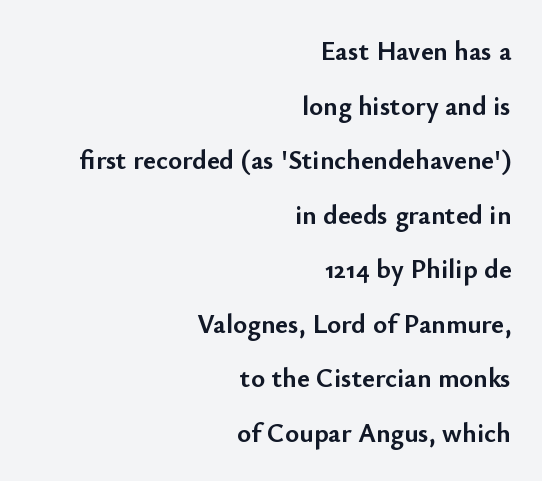
The image shows 27 px bold type, upright; set right-aligned, loose line spacing (2.02x), normal letter spacing, not underlined.
